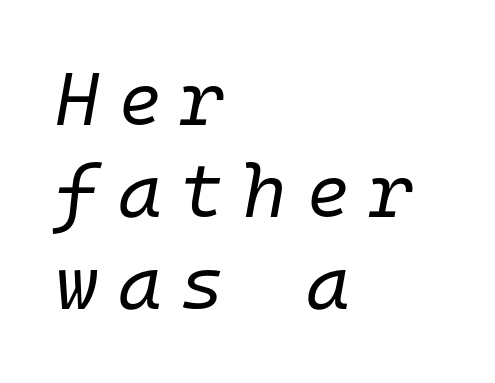
The image shows 75 px regular-weight type, italic (leaning right), monospaced; set left-aligned, line spacing 1.23x, unusually wide letter spacing (+0.25 em), not underlined; low stroke contrast and a medium x-height.
